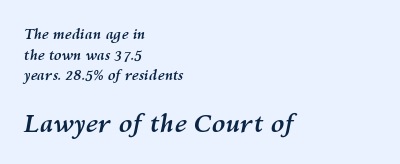
{"italic": "yes", "lean": "right", "slant_degrees": 10, "bold": "yes", "underline": "no", "align": "left", "line_spacing": "normal", "line_spacing_ratio": 1.47, "letter_spacing": "normal", "letter_spacing_em": 0.0, "larger_block": "second", "size_ratio": 1.79, "glyph_px": 25}
